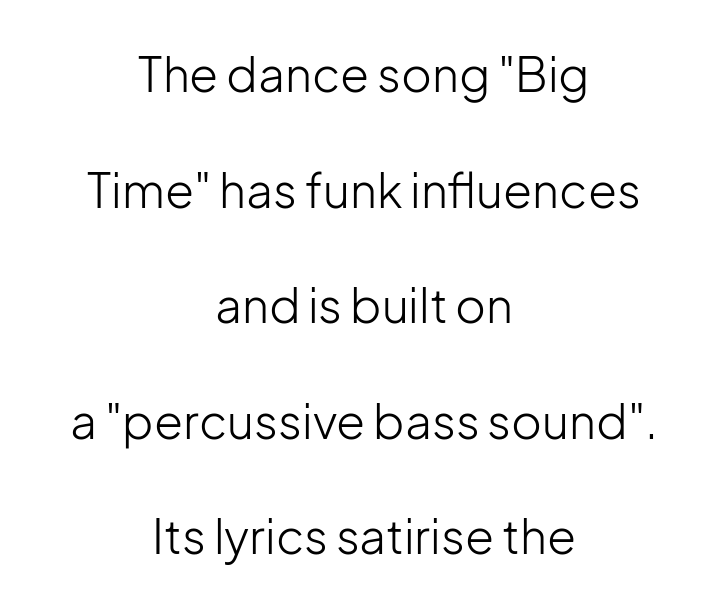
Check the space under the baseline: it is left empty. The typesetting does not lean heavy: it is not bold. The glyphs in this specimen are sans serif. Each new line begins a long way beneath the previous one. Spacing verdict: proportional, widths tailored to each character. Style check: upright.
